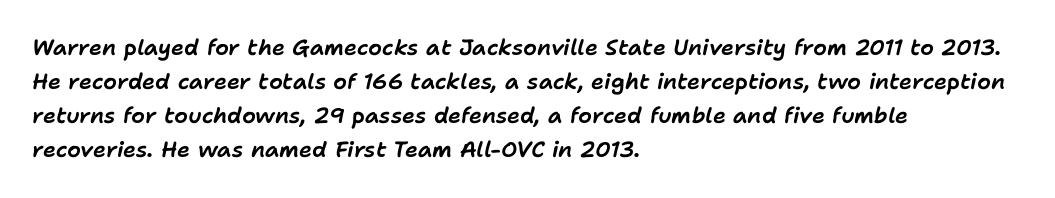
Plain, unruled lines of type. Posture: slanted. The face used here is rendered with its standard letterfit. Each line starts at the same left margin while the right side varies. These lines sit exactly where default settings would place them.
